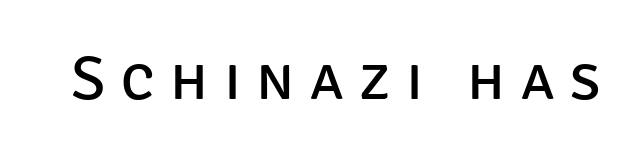
These lines were composed using upright roman letters. Font category for this specimen: sans-serif. No chunkiness to these letters — they're not bold. Between one letter and the next there's a generous, obvious gap. Only glyphs here, with clear space below each row. This sample has the flowing, uneven cadence of proportional lettering.
